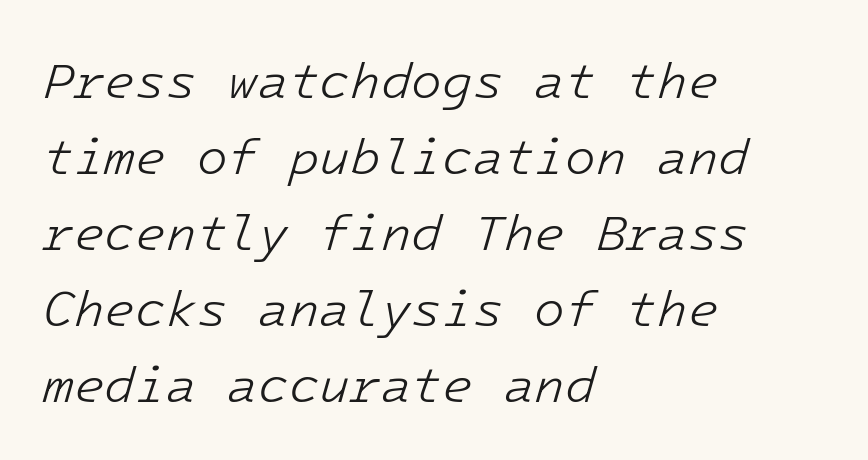
{"italic": "yes", "lean": "right", "slant_degrees": 16, "bold": "no", "weight": "light", "width": "normal", "stroke_contrast": "low", "x_height": "medium", "monospaced": "yes", "underline": "no", "align": "left", "line_spacing": "normal", "line_spacing_ratio": 1.52, "letter_spacing": "normal", "letter_spacing_em": 0.0, "glyph_px": 50}
